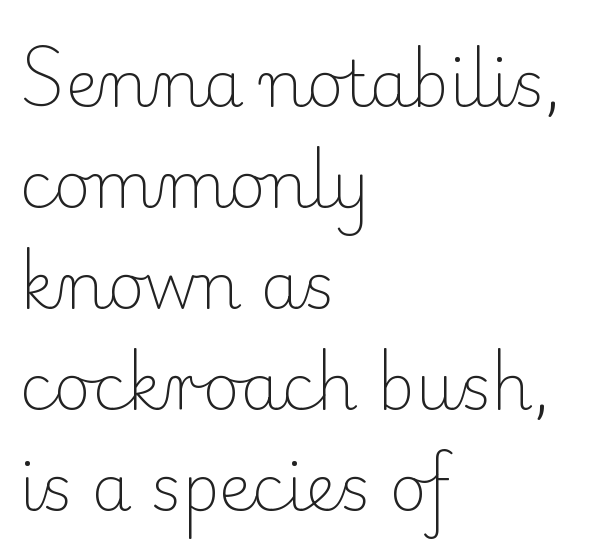
Unlike a clean sans, this face finishes its strokes with serifs. Quick note: interline space is typical. The strip under each line holds only bare page. Style check: upright.
